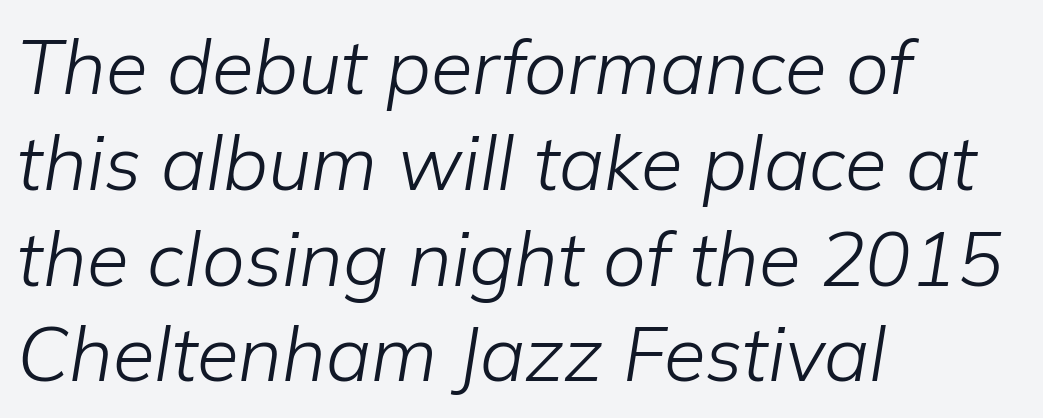
The image shows 76 px light type, italic (leaning right); set left-aligned, normal line spacing (1.26x), normal letter spacing, not underlined; low stroke contrast and a medium x-height.
